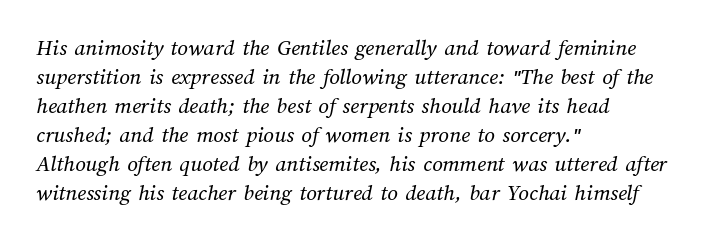
The image shows 23 px text type; set left-aligned, normal line spacing (1.26x), normal letter spacing, not underlined.
